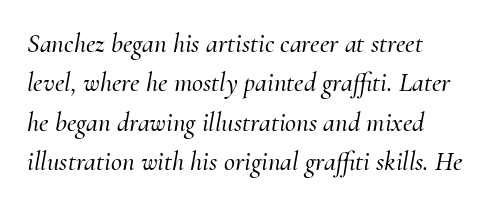
If you measured baseline to baseline, you'd find a middling distance. No extra tracking has been applied to these lines. The setting favours the left margin, as ordinary paragraphs usually do. Check under the words: just untouched page. There's an unmistakable incline to the writing here.
